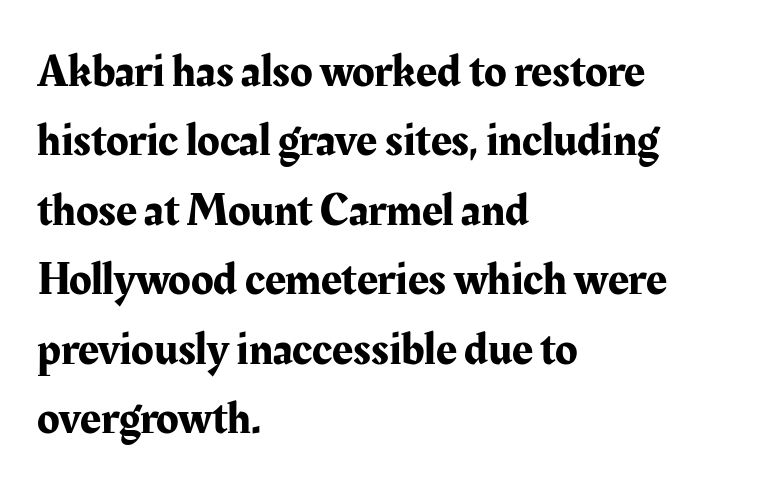
It's the straight-up-and-down kind of type. Regular leading. The rendering keeps characters at their native spacing. Look at the bottom of the vertical strokes: they flare into serifs here.
